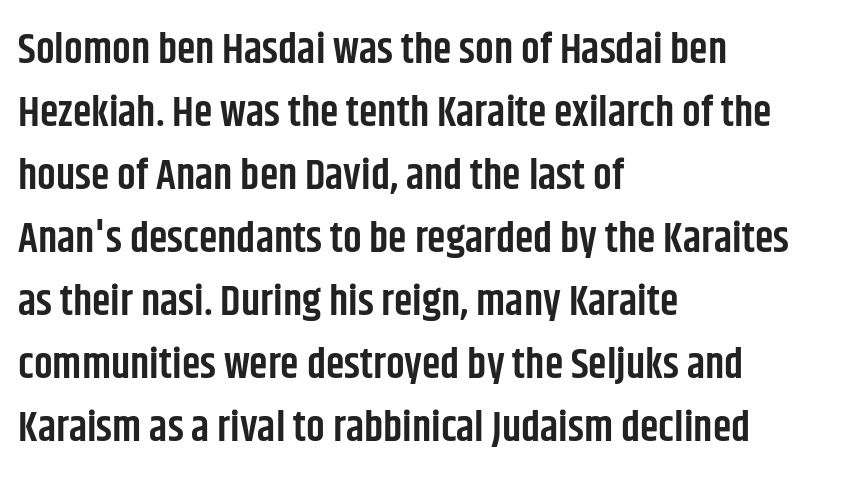
In terms of posture, this sample is upright. Type style note: lacks serifs. Honestly, the row spacing looks completely unremarkable. Note the varied advance widths — an 'i' is clearly narrower than an 'm'. Stems and bowls a touch heavier than normal — semibold.
